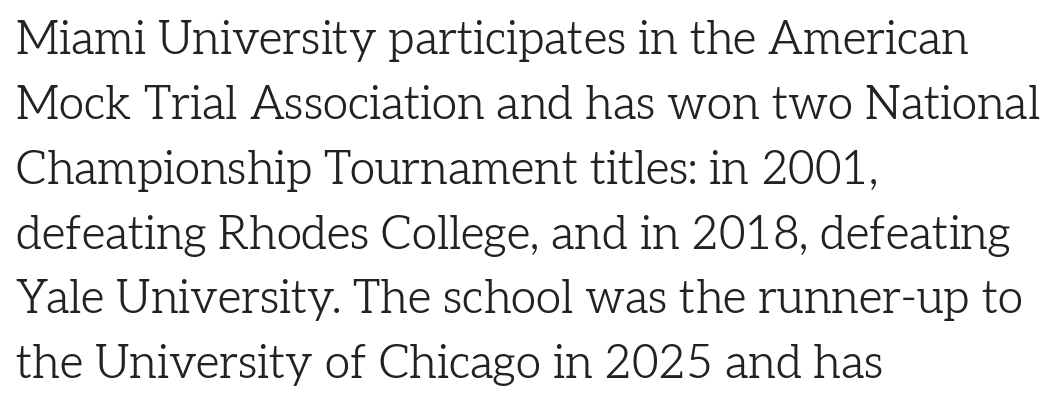
Quick note: interline space is typical. Weight: in the light-to-regular range. One-word summary of the alignment: left. In terms of posture, this sample is upright. Underlining? Definitely not there. The type is set solid horizontally, with unmodified tracking.
